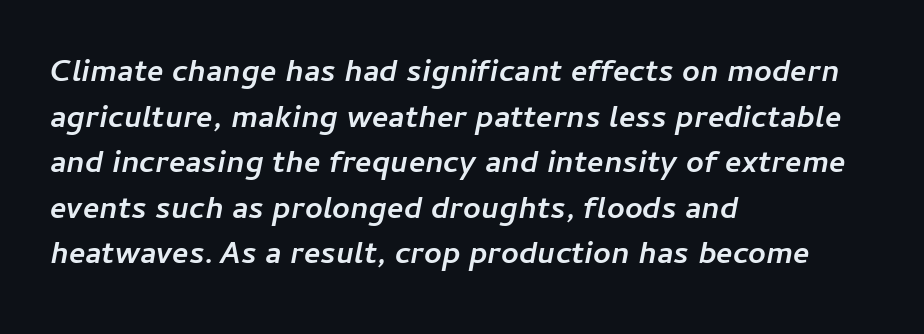
The image shows 31 px semibold type, italic (leaning right); set left-aligned, normal line spacing (1.47x), normal letter spacing, not underlined; low stroke contrast and a medium x-height.
